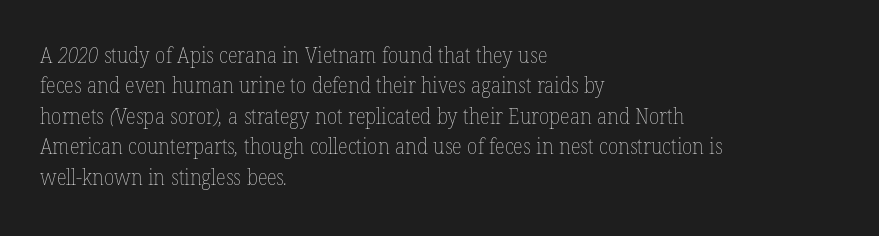
{"bold": "no", "underline": "no", "align": "left", "line_spacing": "normal", "line_spacing_ratio": 1.45, "letter_spacing": "normal", "letter_spacing_em": 0.0, "glyph_px": 21}
